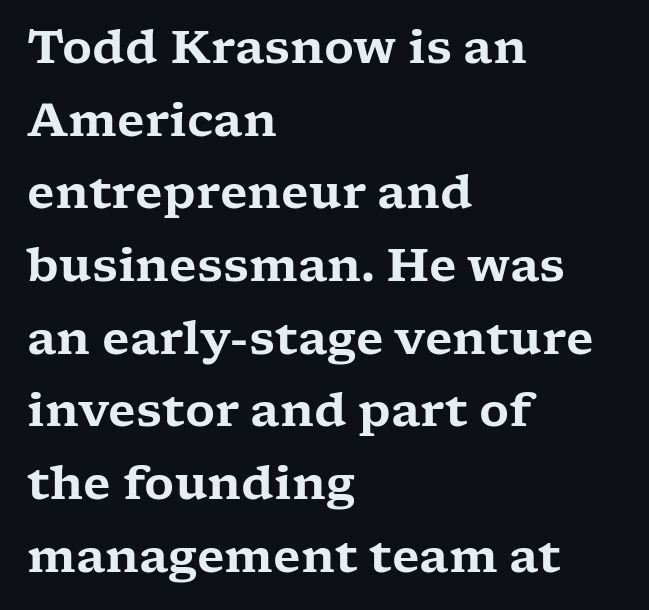
These lines stack with their left ends in a neat column. Regarding serifs, this sample has them. Italic: no, the glyphs are upright roman. These lines are rendered in a variable-pitch font.
